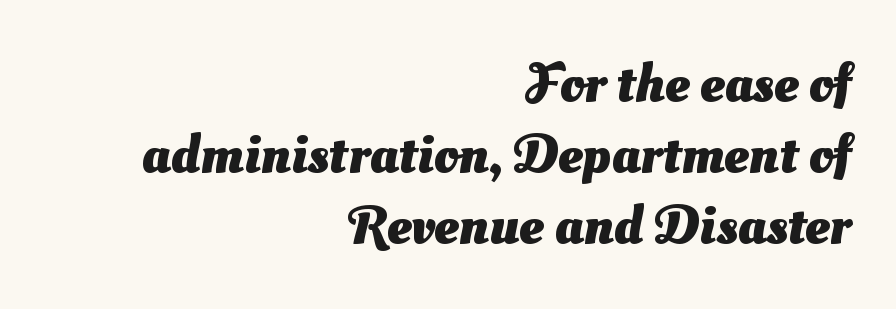
{"serif": "no", "bold": "yes", "weight": "heavy", "width": "normal", "stroke_contrast": "medium", "x_height": "small", "monospaced": "no", "underline": "no", "align": "right", "line_spacing": "normal", "line_spacing_ratio": 1.29, "letter_spacing": "normal", "letter_spacing_em": 0.0, "glyph_px": 55}
